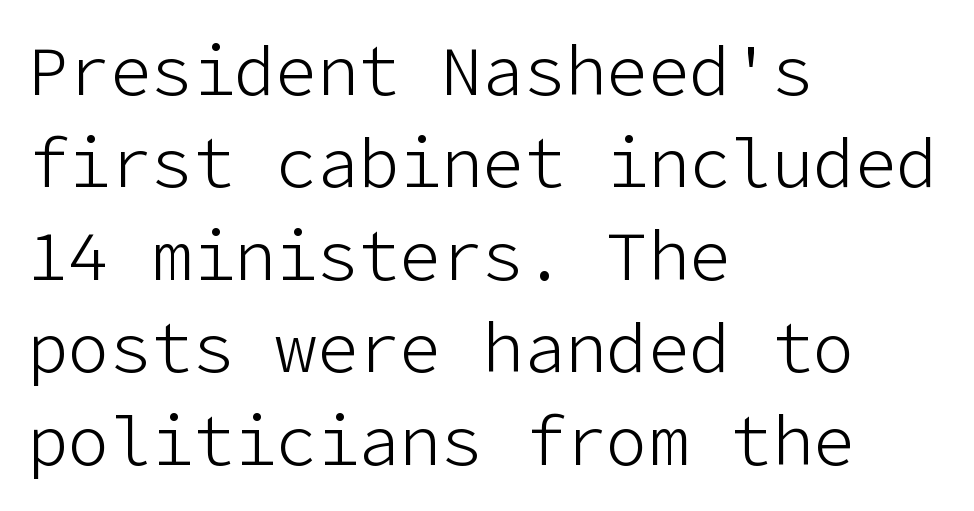
{"serif": "no", "italic": "no", "bold": "no", "weight": "light", "width": "normal", "stroke_contrast": "low", "x_height": "medium", "underline": "no", "align": "left", "line_spacing": "normal", "line_spacing_ratio": 1.34, "letter_spacing": "normal", "letter_spacing_em": 0.0, "glyph_px": 69}
